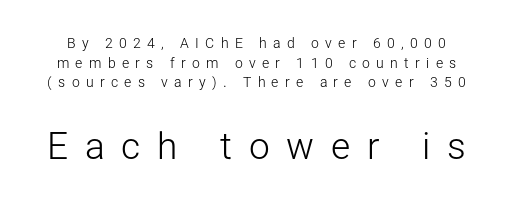
{"serif": "no", "italic": "no", "bold": "no", "weight": "light", "width": "normal", "stroke_contrast": "low", "x_height": "medium", "monospaced": "no", "underline": "no", "line_spacing": "normal", "line_spacing_ratio": 1.4, "letter_spacing": "wide", "letter_spacing_em": 0.45, "larger_block": "second", "size_ratio": 2.64, "glyph_px": 37}
